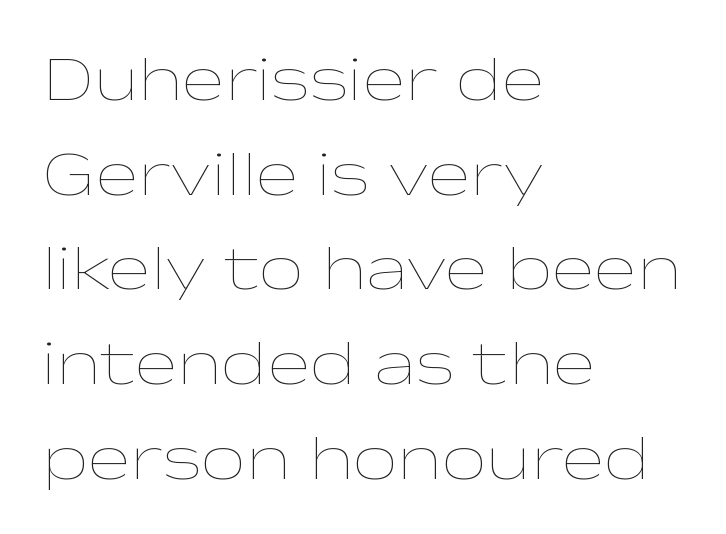
The image shows 64 px thin, wide type, upright; set left-aligned, normal line spacing (1.48x), normal letter spacing, not underlined; low stroke contrast and a medium x-height.
